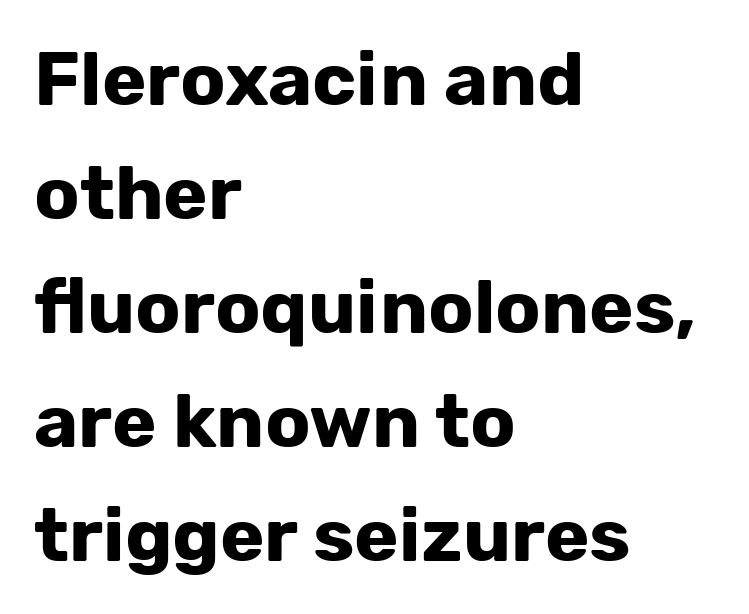
The rendering anchors every line to the left-hand side. Posture: upright roman. Are there feet on the stems? There aren't — it's a sans. As a designer I'd log this as weight 700, bold. Letter spacing: default.
